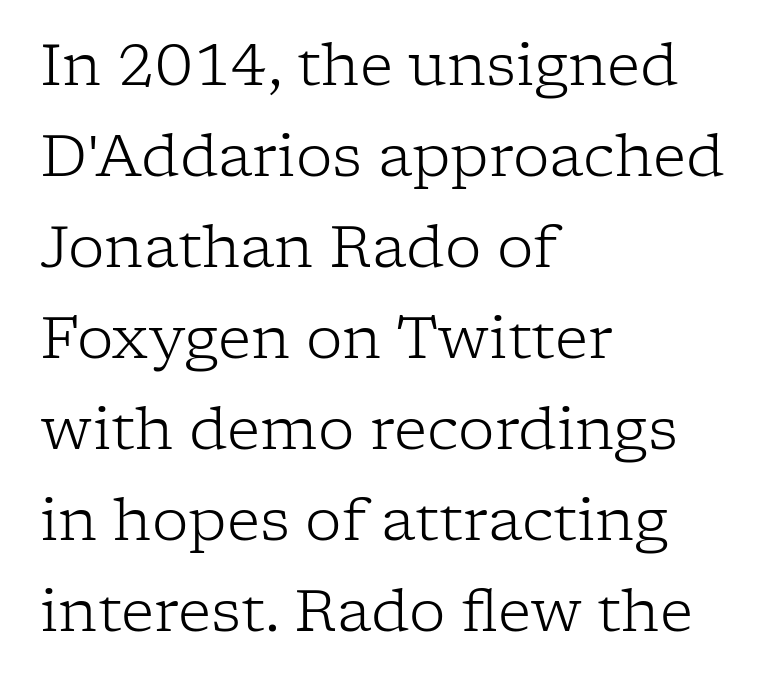
The passage shown has conventional tracking throughout. The characters are drawn with everyday or finer stroke widths. A normal amount of white space separates one row of letters from the next. The lettering holds an erect, upright posture throughout. The string is rendered with underlining switched off. Typeset ragged right — the left edge is the straight one.
